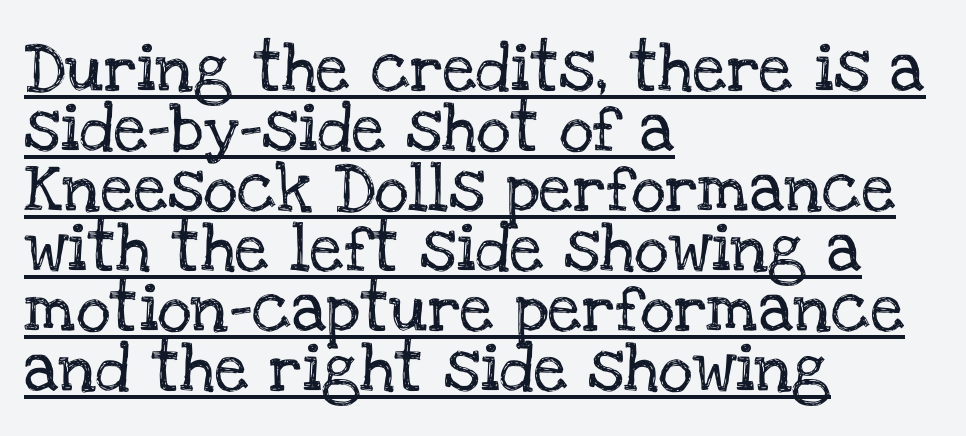
Q: Is the text italic (slanted)? A: No, it is upright.
Q: Is the typeface a serif or a sans-serif typeface? A: Serif.
Q: Is the text underlined? A: Yes.
Q: How is the paragraph aligned? A: Left-aligned.
Q: Is the spacing between letters normal or unusually wide? A: Normal.
Q: Is the spacing between lines tight, normal or loose? A: Normal.
Q: Width (condensed, normal, or wide)? A: Normal.
Q: Stroke contrast? A: Low.
Q: x-height? A: Large.
Q: Monospaced? A: No.
